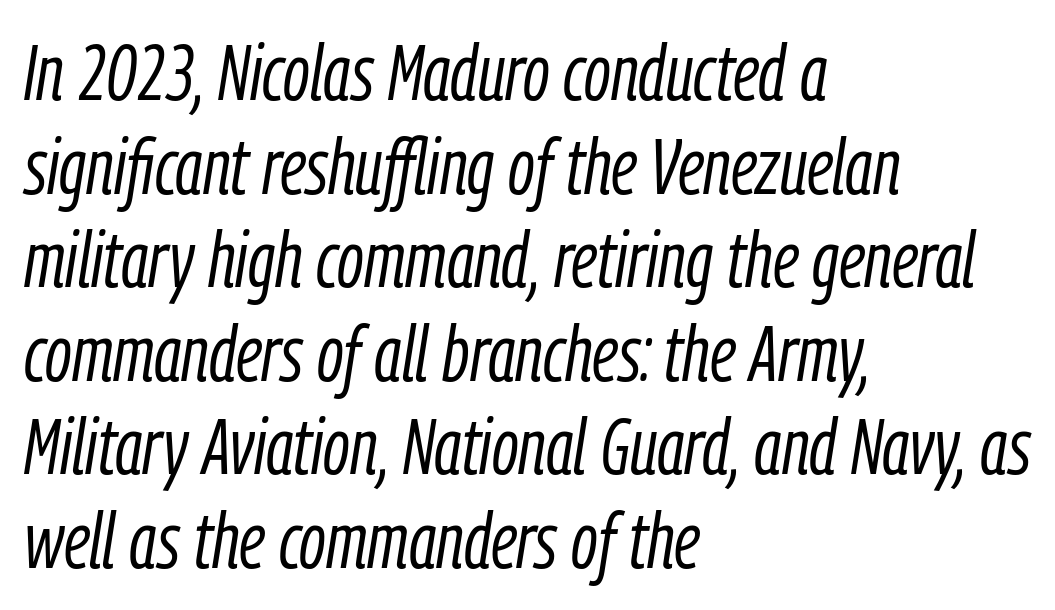
Spacing verdict: proportional, widths tailored to each character. The letters look calm and open, with moderate or lighter stems. Is the type slanted? Yes — the strokes lean at a clear angle. Decoration check: the copy has no underline. These lines are set flush left with a ragged right edge.
